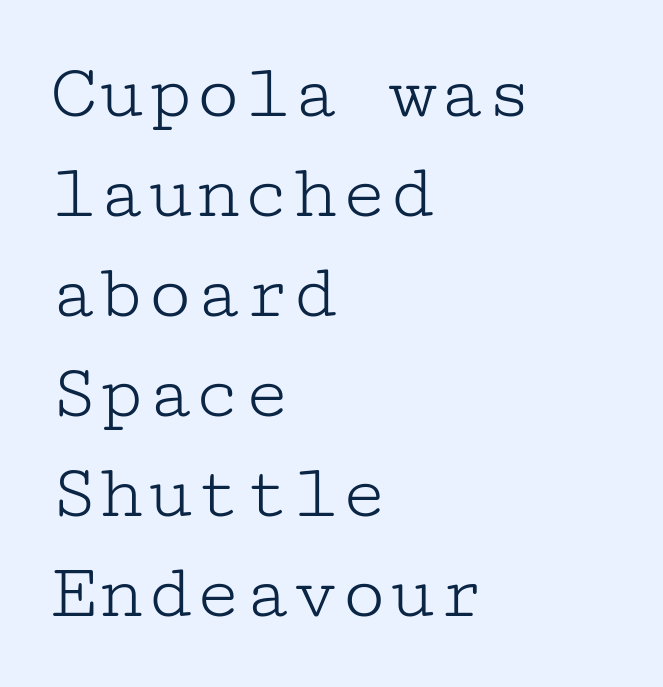
{"serif": "yes", "italic": "no", "bold": "no", "weight": "light", "width": "wide", "stroke_contrast": "low", "x_height": "medium", "underline": "no", "align": "left", "line_spacing": "normal", "line_spacing_ratio": 1.25, "letter_spacing": "normal", "letter_spacing_em": 0.0, "glyph_px": 80}
